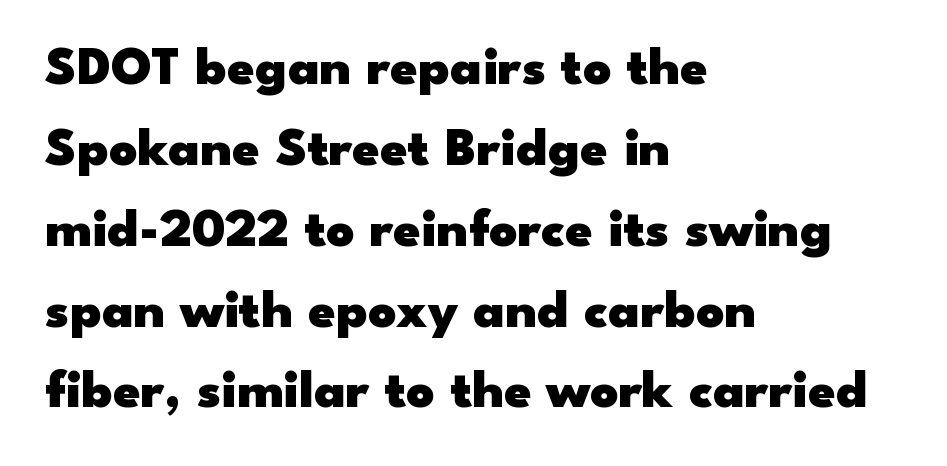
The gaps between neighbouring characters are ordinary and unremarkable. Teacher's note: observe the even left margin — that is flush-left alignment. Type without underlining. A full-strength bold gives these letters their thick strokes. The specimen reads as upright at a glance. This block has exactly the height ordinary leading produces.
